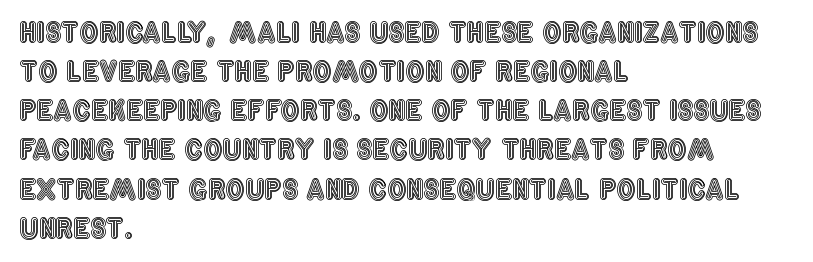
The image shows 27 px text type, upright; set left-aligned, normal line spacing (1.45x), normal letter spacing, not underlined.
